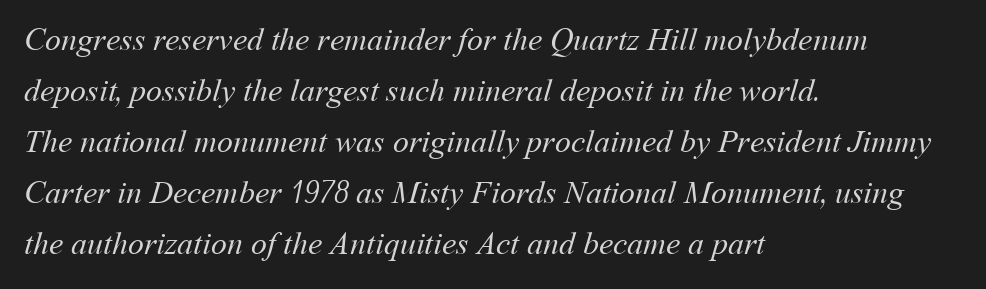
{"bold": "no", "weight": "regular", "width": "normal", "stroke_contrast": "medium", "x_height": "medium", "monospaced": "no", "underline": "no", "align": "left", "line_spacing": "normal", "line_spacing_ratio": 1.59, "letter_spacing": "normal", "letter_spacing_em": 0.0, "glyph_px": 32}
